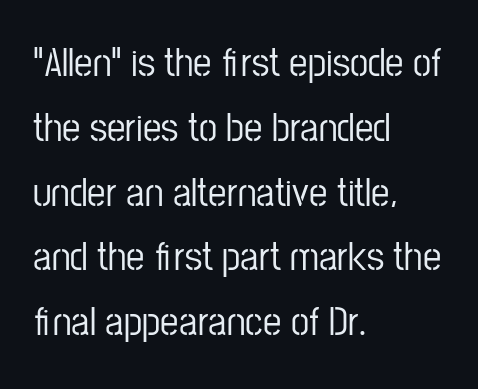
The image shows 41 px condensed sans-serif type, upright; set left-aligned, normal line spacing (1.58x), normal letter spacing, not underlined; low stroke contrast and a medium x-height.
